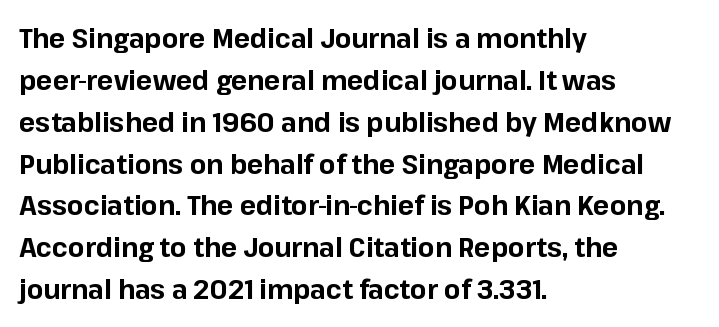
Q: Is the text bold? A: Yes.
Q: Is the text italic (slanted)? A: No, it is upright.
Q: Is the text underlined? A: No.
Q: How is the paragraph aligned? A: Left-aligned.
Q: Is the spacing between letters normal or unusually wide? A: Normal.
Q: Is the spacing between lines tight, normal or loose? A: Normal.
